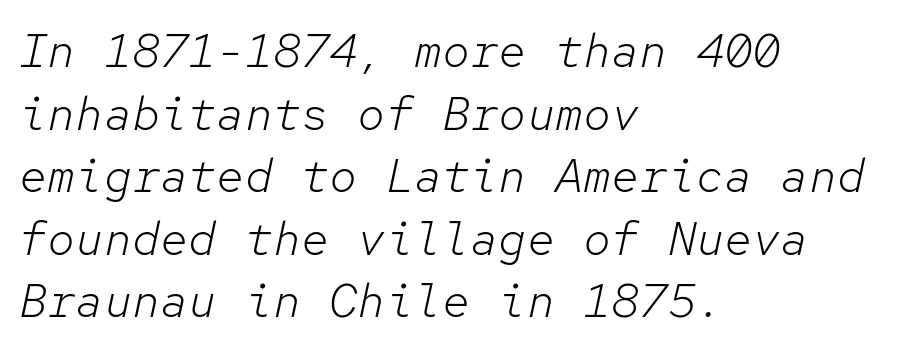
Each row of text sits above clean, open space. How are the letters spaced? Ordinarily, with no added tracking. Weight: regular or lighter. If you measured baseline to baseline, you'd find a middling distance. Think of a typewriter: that constant character pitch is what you see here.
